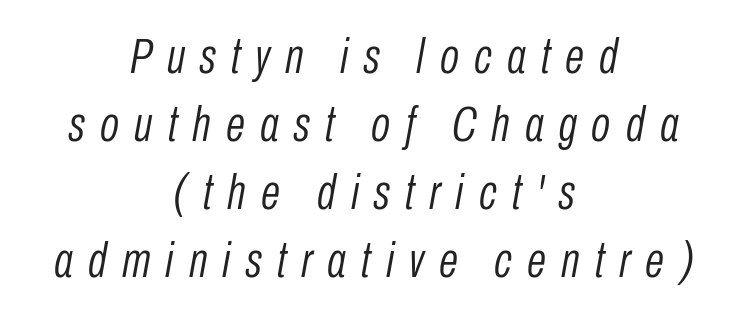
The image shows 50 px light, condensed type, italic (leaning right); set centered, normal line spacing (1.36x), unusually wide letter spacing (+0.3 em), not underlined; low stroke contrast and a medium x-height.
